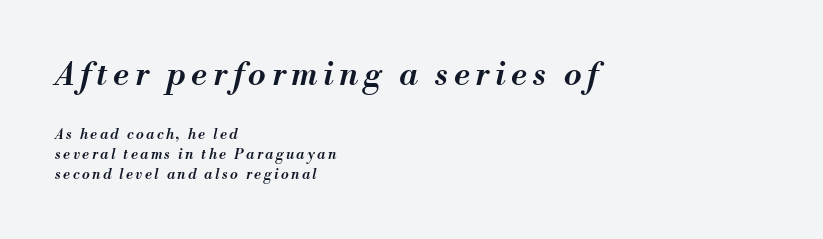
The image shows 32 px semibold type, italic (leaning right); set left-aligned, normal line spacing (1.42x), not underlined; the first (top) block is 2.29x larger; medium stroke contrast and a small x-height.
